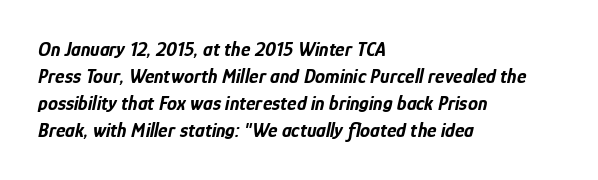
The image shows 20 px bold type, italic (leaning right); set left-aligned, normal line spacing (1.35x), normal letter spacing, not underlined.
